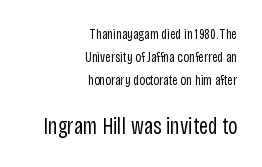
Q: Is the text bold? A: No.
Q: Is the text italic (slanted)? A: No, it is upright.
Q: Is the text underlined? A: No.
Q: How is the paragraph aligned? A: Right-aligned.
Q: Is the spacing between letters normal or unusually wide? A: Normal.
Q: Is the spacing between lines tight, normal or loose? A: Normal.
Q: Which block of text is set in a larger size, the first (top) or the second (bottom)? A: The second (bottom) one.
